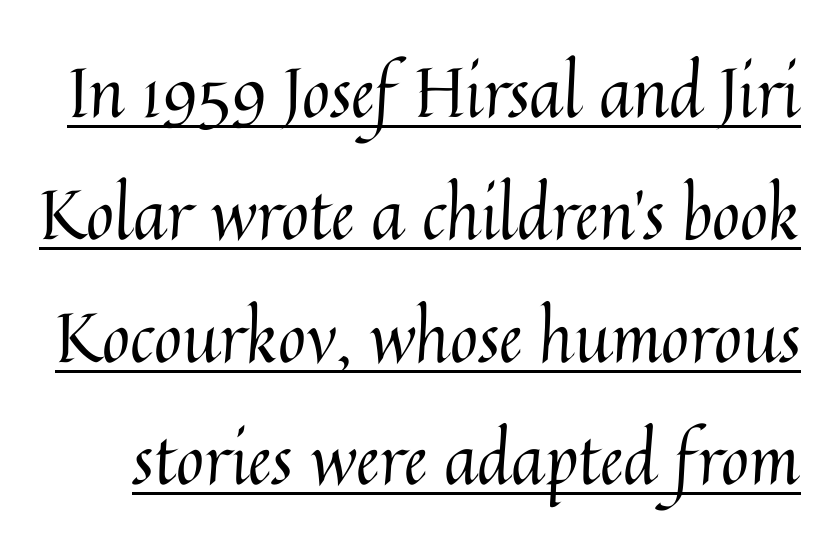
Q: Is the text bold? A: No.
Q: Is the text italic (slanted)? A: Yes.
Q: Is the text underlined? A: Yes.
Q: Is the spacing between letters normal or unusually wide? A: Normal.
Q: Width (condensed, normal, or wide)? A: Normal.
Q: Stroke contrast? A: Medium.
Q: x-height? A: Medium.
Q: Monospaced? A: No.
